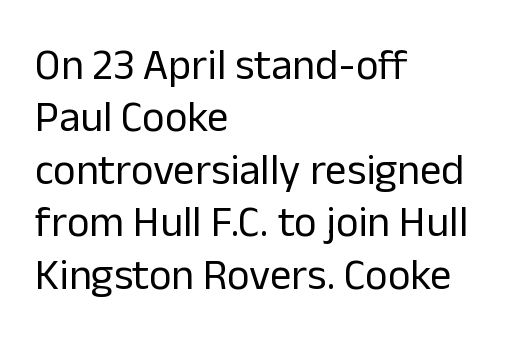
{"serif": "no", "italic": "no", "bold": "no", "weight": "regular", "width": "normal", "stroke_contrast": "low", "x_height": "medium", "monospaced": "no", "underline": "no", "align": "left", "line_spacing_ratio": 1.22, "letter_spacing": "normal", "letter_spacing_em": 0.0, "glyph_px": 43}
